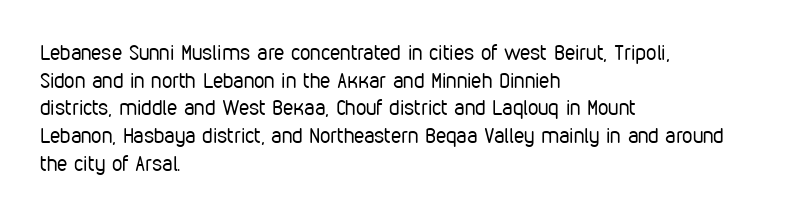
{"italic": "no", "bold": "no", "underline": "no", "align": "left", "line_spacing": "normal", "line_spacing_ratio": 1.32, "letter_spacing": "normal", "letter_spacing_em": 0.0, "glyph_px": 21}
